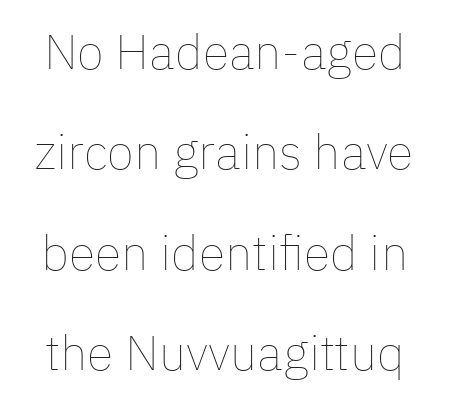
This rendering leaves character spacing at its baseline value. No italicization has been applied; the sample stays upright. Successive baselines arrive slowly, with a big drop between each. Heft: none added — not bold. Rule under the text: the space is simply empty.
